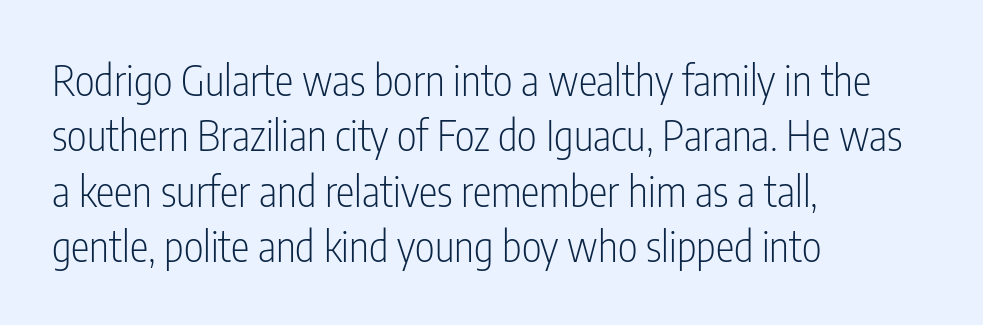
The image shows 42 px light, condensed sans-serif type, upright; set left-aligned, normal line spacing (1.32x), normal letter spacing, not underlined; low stroke contrast and a medium x-height.
